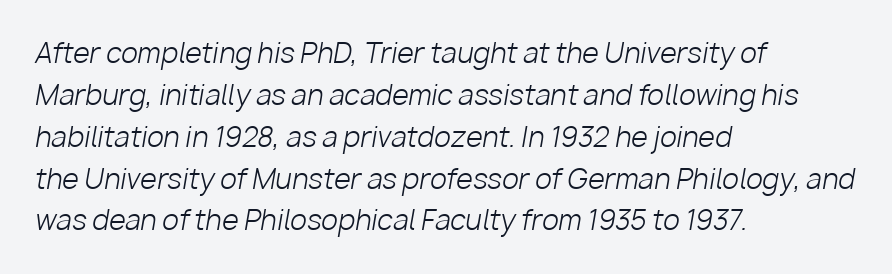
Descender tails drop into unmarked territory. You could call the tracking neutral — neither tight nor loose. Each new line begins a customary step beneath the previous one. Compared with ordinary roman type, these characters are visibly tilted. The paragraph has a hard left edge and a soft right edge.
